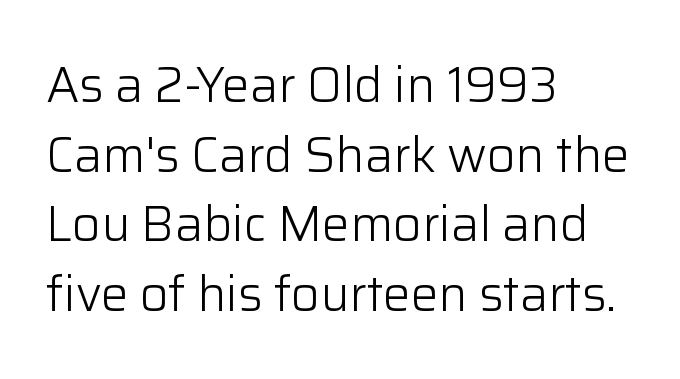
Q: Is the text bold? A: No.
Q: Is the text italic (slanted)? A: No, it is upright.
Q: Is the typeface a serif or a sans-serif typeface? A: Sans-serif.
Q: Is the text underlined? A: No.
Q: How is the paragraph aligned? A: Left-aligned.
Q: Is the spacing between letters normal or unusually wide? A: Normal.
Q: Is the spacing between lines tight, normal or loose? A: Normal.
Q: Width (condensed, normal, or wide)? A: Normal.
Q: Stroke contrast? A: Low.
Q: x-height? A: Medium.
Q: Monospaced? A: No.
